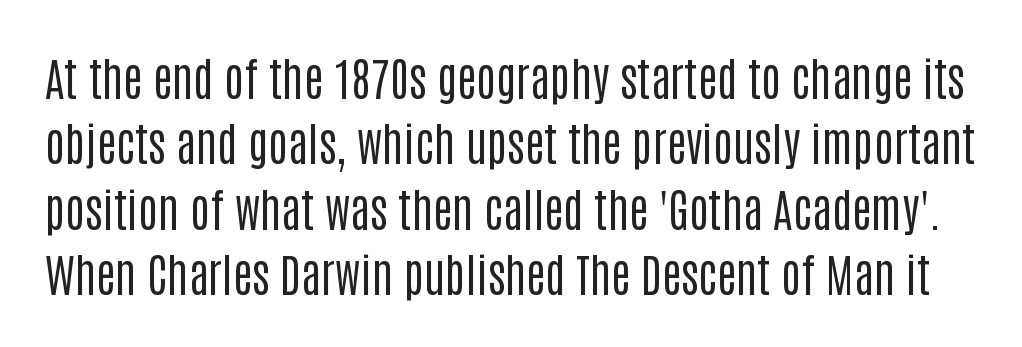
{"serif": "no", "italic": "no", "bold": "no", "weight": "regular", "width": "condensed", "stroke_contrast": "low", "x_height": "large", "monospaced": "no", "underline": "no", "line_spacing": "normal", "line_spacing_ratio": 1.42, "letter_spacing": "normal", "letter_spacing_em": 0.0, "glyph_px": 46}
